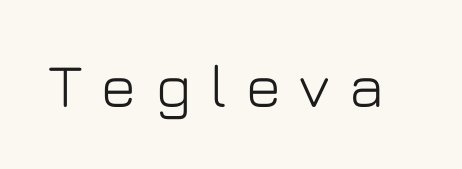
The image shows 61 px sans-serif type, upright; set unusually wide letter spacing (+0.29 em), not underlined; low stroke contrast and a medium x-height.
